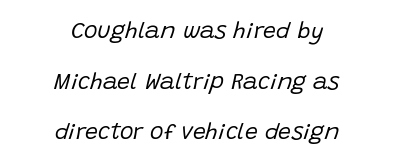
Q: Is the text bold? A: No.
Q: Is the text italic (slanted)? A: Yes, it leans right by about 15 degrees.
Q: Is the text underlined? A: No.
Q: How is the paragraph aligned? A: Centered.
Q: Is the spacing between letters normal or unusually wide? A: Normal.
Q: Is the spacing between lines tight, normal or loose? A: Loose.
